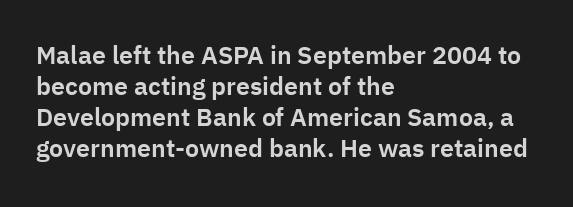
{"italic": "no", "underline": "no", "align": "left", "line_spacing_ratio": 1.24, "letter_spacing": "normal", "letter_spacing_em": 0.0, "glyph_px": 25}
